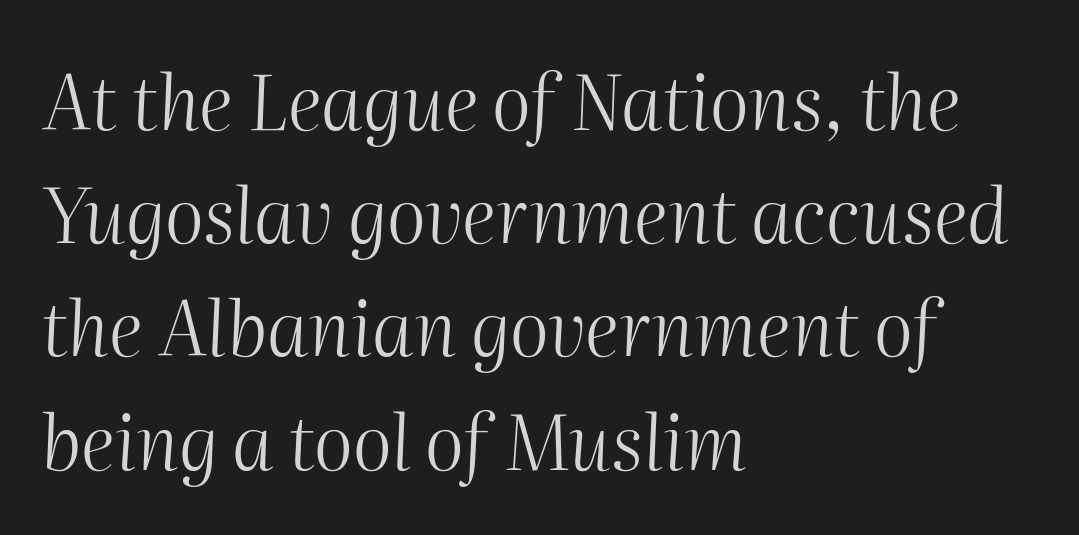
{"italic": "yes", "lean": "right", "slant_degrees": 2, "bold": "no", "weight": "light", "width": "normal", "stroke_contrast": "medium", "x_height": "medium", "monospaced": "no", "underline": "no", "align": "left", "line_spacing": "normal", "line_spacing_ratio": 1.51, "letter_spacing": "normal", "letter_spacing_em": 0.0, "glyph_px": 75}
